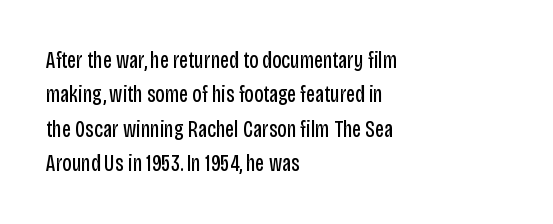
{"italic": "no", "bold": "no", "underline": "no", "align": "left", "line_spacing": "normal", "line_spacing_ratio": 1.49, "letter_spacing": "normal", "letter_spacing_em": 0.0, "glyph_px": 23}
